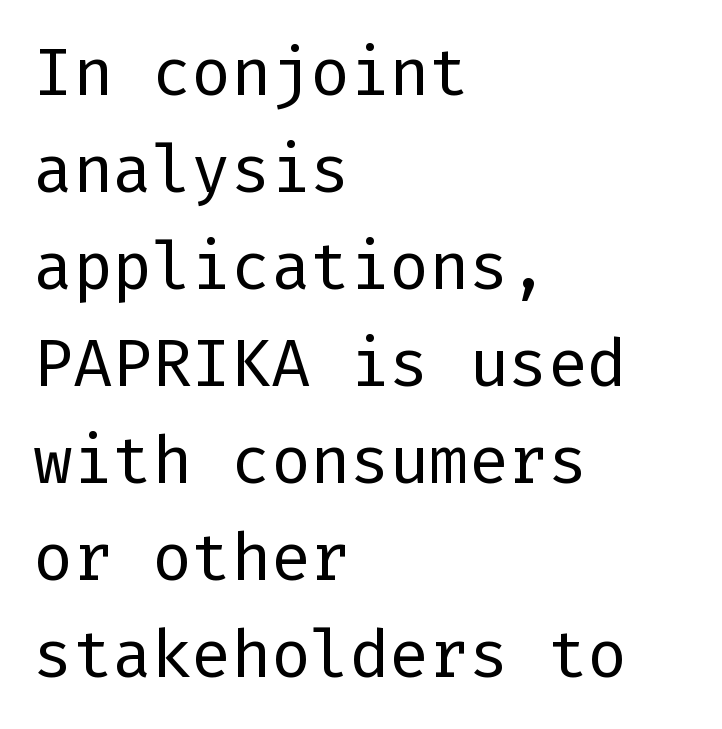
{"serif": "no", "italic": "no", "bold": "no", "weight": "regular", "width": "normal", "stroke_contrast": "low", "x_height": "medium", "underline": "no", "align": "left", "line_spacing": "normal", "line_spacing_ratio": 1.47, "letter_spacing": "normal", "letter_spacing_em": 0.0, "glyph_px": 66}
